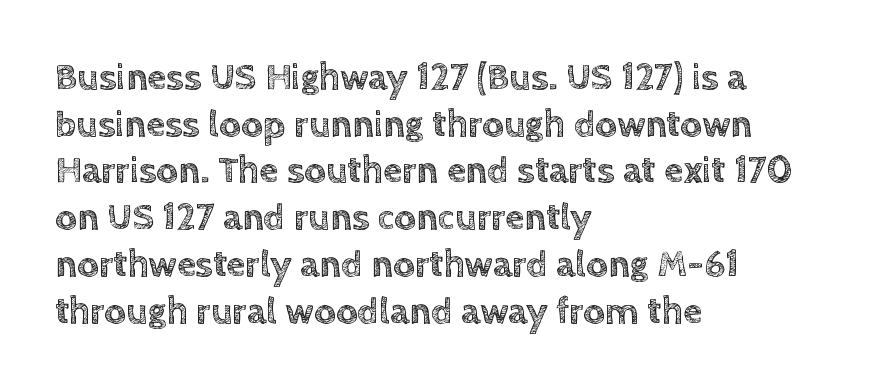
Q: Is the text italic (slanted)? A: No, it is upright.
Q: Is the text underlined? A: No.
Q: How is the paragraph aligned? A: Left-aligned.
Q: Is the spacing between letters normal or unusually wide? A: Normal.
Q: Width (condensed, normal, or wide)? A: Normal.
Q: x-height? A: Large.
Q: Monospaced? A: No.
